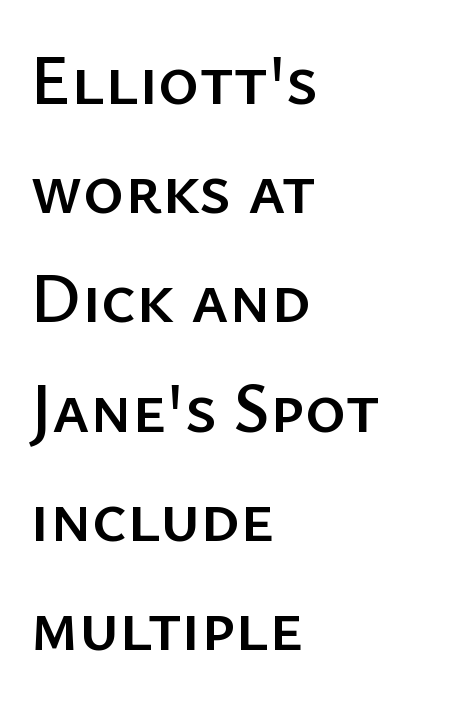
The image shows 70 px sans-serif type, upright; set left-aligned, normal line spacing (1.56x), normal letter spacing, not underlined; low stroke contrast and a medium x-height.
